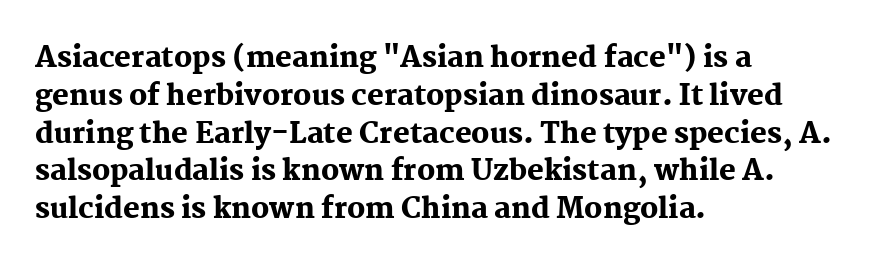
Does extra space separate the letters? No, they use regular spacing. The lettering stays uniformly vertical, giving the passage a roman look. A typesetter would call this proportional, since set widths differ per character. The line-height multiplier appears to be the usual default. Serifs: yes, visible at the terminals of the letterforms. Plenty of ink on the page — the face is bold.
